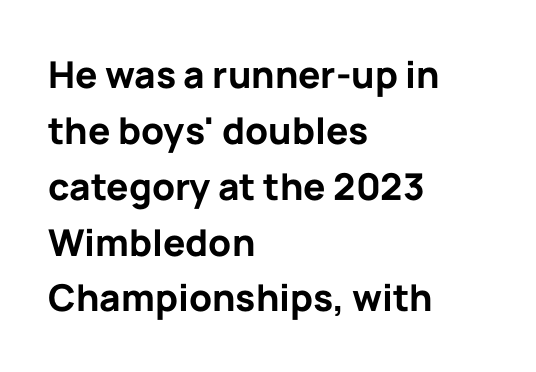
Strong, thick strokes mark this as bold type. Stroke terminals: plain, sans-serif. Posture: vertical. The leading is moderate, giving the passage an even texture. A typesetter would call this proportional, since set widths differ per character. No extra tracking has been applied to these lines.
